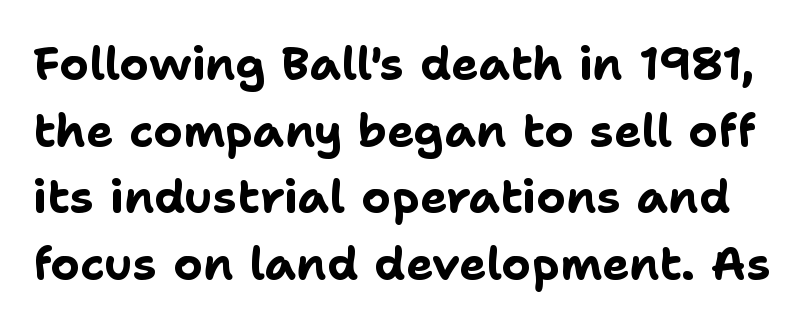
The image shows 46 px bold sans-serif type, upright; set normal line spacing (1.45x), normal letter spacing, not underlined; low stroke contrast and a medium x-height.
